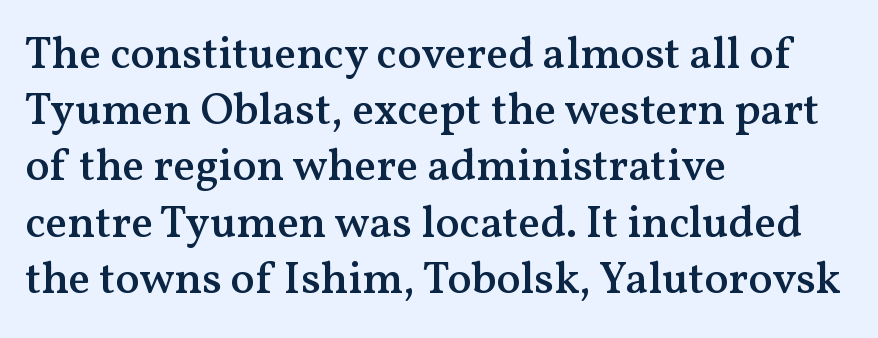
{"serif": "yes", "italic": "no", "bold": "semi", "weight": "semibold", "width": "normal", "stroke_contrast": "medium", "x_height": "medium", "monospaced": "no", "underline": "no", "align": "left", "line_spacing": "normal", "line_spacing_ratio": 1.25, "letter_spacing": "normal", "letter_spacing_em": 0.0, "glyph_px": 45}
